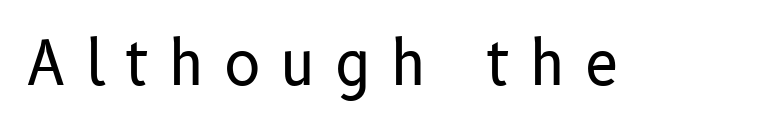
Q: Is the text bold? A: No.
Q: Is the text italic (slanted)? A: No, it is upright.
Q: Is the typeface a serif or a sans-serif typeface? A: Sans-serif.
Q: Is the text underlined? A: No.
Q: Is the spacing between letters normal or unusually wide? A: Unusually wide.
Q: Width (condensed, normal, or wide)? A: Normal.
Q: Stroke contrast? A: Low.
Q: x-height? A: Medium.
Q: Monospaced? A: No.
